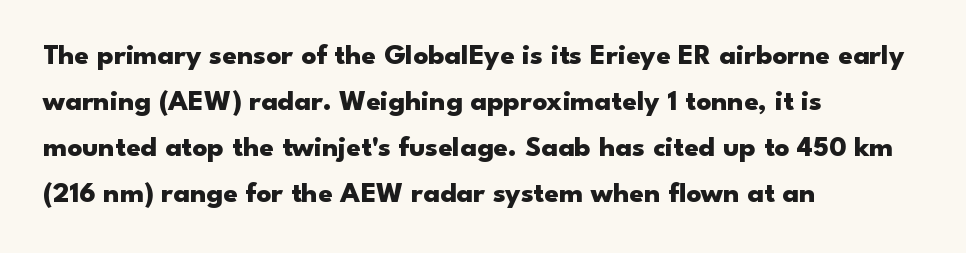
{"serif": "no", "italic": "no", "bold": "yes", "weight": "heavy", "width": "wide", "stroke_contrast": "low", "x_height": "small", "monospaced": "no", "underline": "no", "align": "left", "line_spacing": "normal", "line_spacing_ratio": 1.59, "letter_spacing": "normal", "letter_spacing_em": 0.0, "glyph_px": 29}
